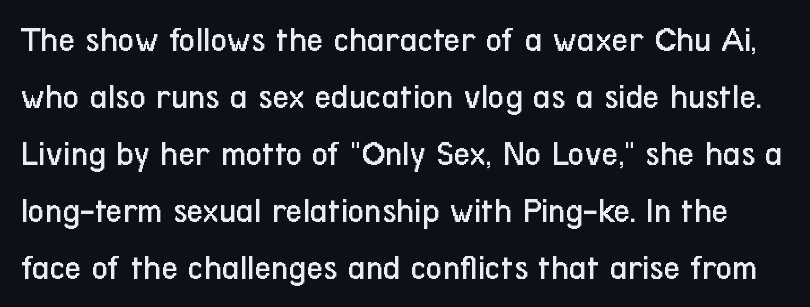
Tall strokes in this sample are plumb rather than angled. Summary of vertical rhythm: regular, with standard interline spacing. The face used here is proportionally spaced, like ordinary book or web type. Glance below the letters and you will spot only blank space. Are there feet on the stems? There aren't — it's a sans.
